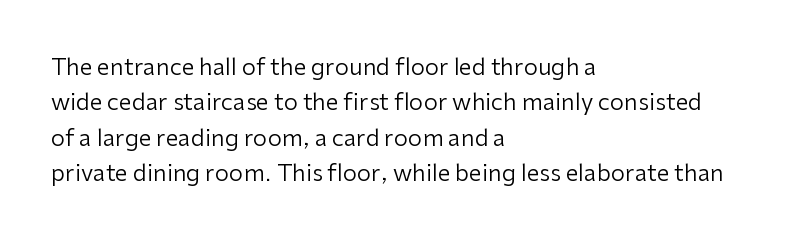
Q: Is the text bold? A: No.
Q: Is the text italic (slanted)? A: No, it is upright.
Q: Is the text underlined? A: No.
Q: How is the paragraph aligned? A: Left-aligned.
Q: Is the spacing between letters normal or unusually wide? A: Normal.
Q: Is the spacing between lines tight, normal or loose? A: Normal.
